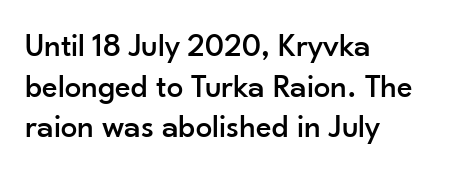
The image shows 33 px sans-serif type, upright; set left-aligned, line spacing 1.23x, normal letter spacing, not underlined; low stroke contrast and a small x-height.
